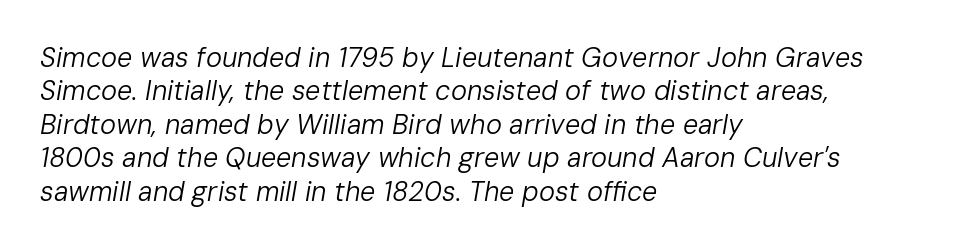
The font is comparable to plain body text, perhaps lighter. Nothing unusual about the tracking: characters are spaced as the font intends. Horizontally, the lines are justified to the leading edge only. The specimen omits any rule beneath the text block's lines. A typesetter would mark this as italic.
